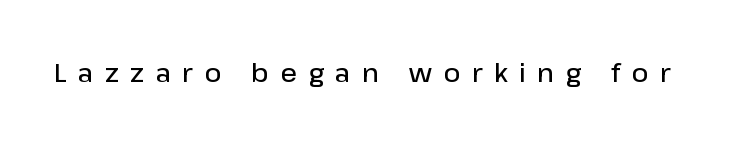
{"italic": "no", "bold": "semi", "underline": "no", "letter_spacing": "wide", "letter_spacing_em": 0.44, "glyph_px": 26}
